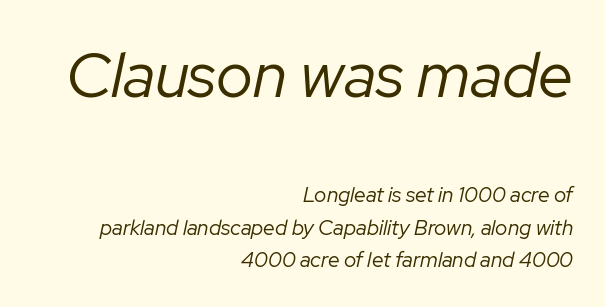
Does the bottom block carry the larger type? No, the top block does. The passage shown has conventional tracking throughout. The area under the type is left untouched. Compared with ordinary roman type, these characters are visibly tilted. Think of a printed novel: that variable character pitch is what you see here. Nothing heavy about these letters — not bold at all.
